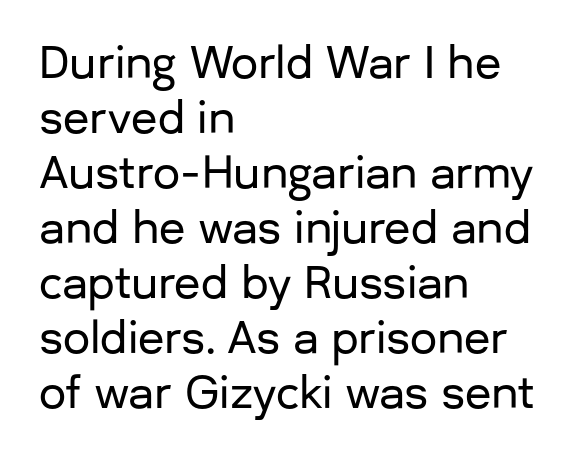
The image shows 43 px sans-serif type, upright; set left-aligned, normal line spacing (1.28x), normal letter spacing, not underlined; low stroke contrast and a medium x-height.
